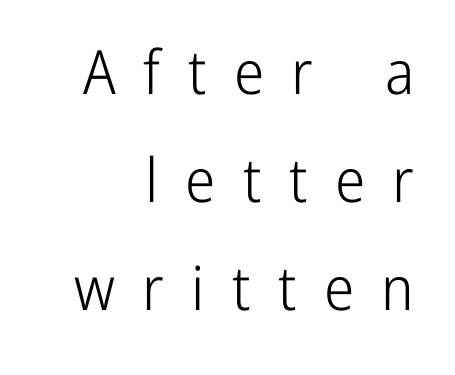
{"serif": "no", "italic": "no", "bold": "no", "weight": "light", "width": "condensed", "stroke_contrast": "low", "x_height": "medium", "monospaced": "no", "underline": "no", "align": "right", "line_spacing_ratio": 1.77, "letter_spacing": "wide", "letter_spacing_em": 0.45, "glyph_px": 61}
